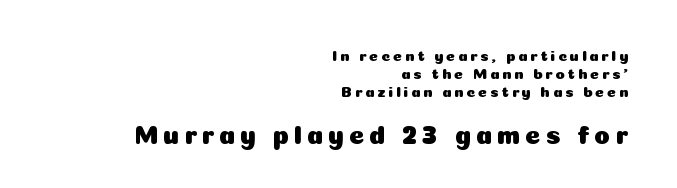
{"italic": "no", "underline": "no", "align": "right", "line_spacing_ratio": 1.21, "larger_block": "second", "size_ratio": 1.73, "glyph_px": 26}
